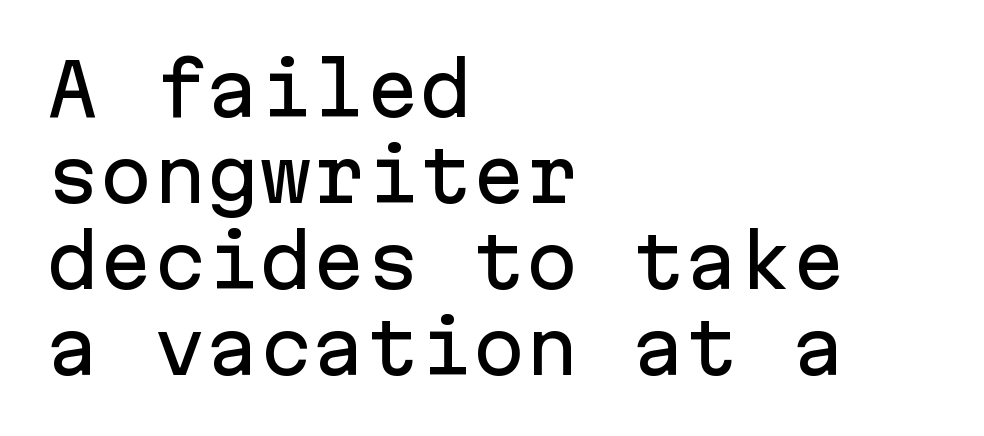
The face used here is rendered with its standard letterfit. Note the uniform advance width — an 'i' takes as much space as an 'm'. What kind of face is this? One without serifs — a sans. The setting favours the left margin, as ordinary paragraphs usually do.
